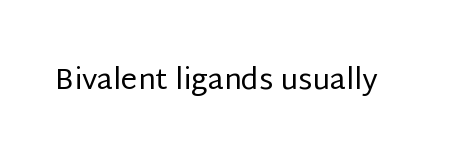
Q: Is the text bold? A: No.
Q: Is the text italic (slanted)? A: No, it is upright.
Q: Is the typeface a serif or a sans-serif typeface? A: Sans-serif.
Q: Is the text underlined? A: No.
Q: Is the spacing between letters normal or unusually wide? A: Normal.
Q: Width (condensed, normal, or wide)? A: Normal.
Q: Stroke contrast? A: Low.
Q: x-height? A: Large.
Q: Monospaced? A: No.
